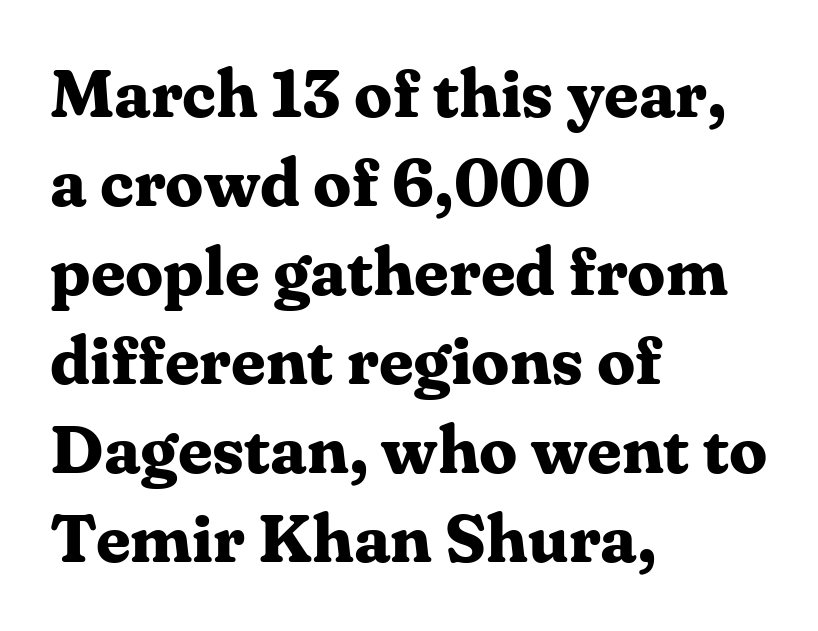
{"serif": "yes", "italic": "no", "bold": "yes", "weight": "bold", "width": "normal", "stroke_contrast": "medium", "x_height": "medium", "monospaced": "no", "underline": "no", "align": "left", "line_spacing": "normal", "line_spacing_ratio": 1.31, "letter_spacing": "normal", "letter_spacing_em": 0.0, "glyph_px": 68}
